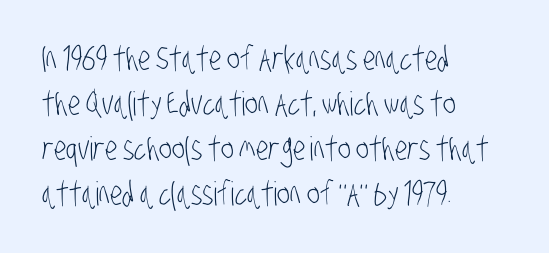
{"serif": "no", "bold": "no", "weight": "light", "width": "condensed", "stroke_contrast": "low", "x_height": "large", "monospaced": "no", "underline": "no", "align": "left", "line_spacing": "normal", "line_spacing_ratio": 1.36, "letter_spacing": "normal", "letter_spacing_em": 0.0, "glyph_px": 33}
